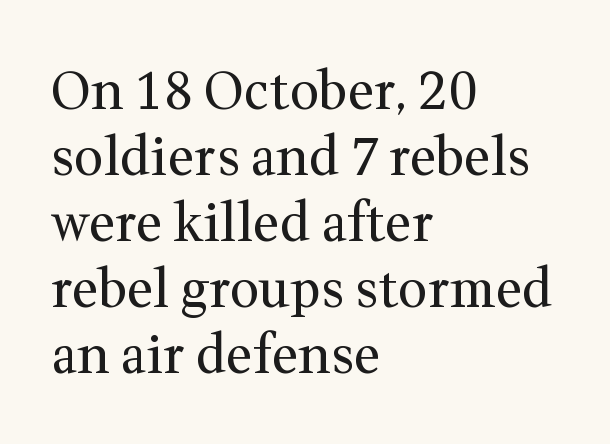
Q: Is the text bold? A: No.
Q: Is the text italic (slanted)? A: No, it is upright.
Q: Is the typeface a serif or a sans-serif typeface? A: Serif.
Q: Is the text underlined? A: No.
Q: How is the paragraph aligned? A: Left-aligned.
Q: Is the spacing between letters normal or unusually wide? A: Normal.
Q: Is the spacing between lines tight, normal or loose? A: Normal.
Q: Width (condensed, normal, or wide)? A: Normal.
Q: Stroke contrast? A: Medium.
Q: x-height? A: Medium.
Q: Monospaced? A: No.
